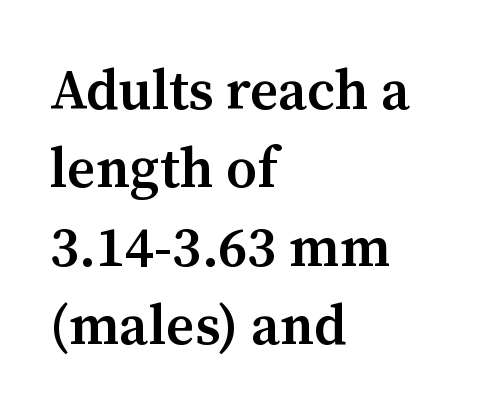
The image shows 56 px semibold serif type, upright; set left-aligned, normal line spacing (1.4x), normal letter spacing, not underlined; medium stroke contrast and a medium x-height.
